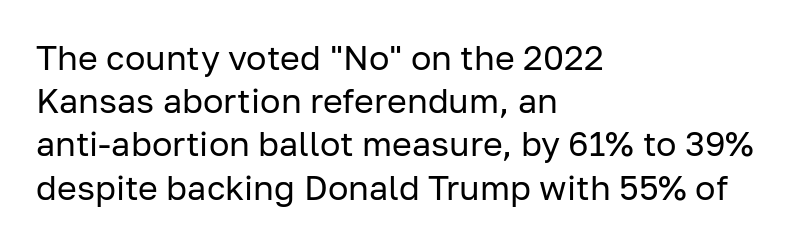
This is sans-serif lettering, the kind often seen on screens and signage. Only glyphs here, with clear space below each row. The compositor pushed each line to the left boundary. Does the leading feel generous? No, just average. Ordinary non-slanted type is in use.
